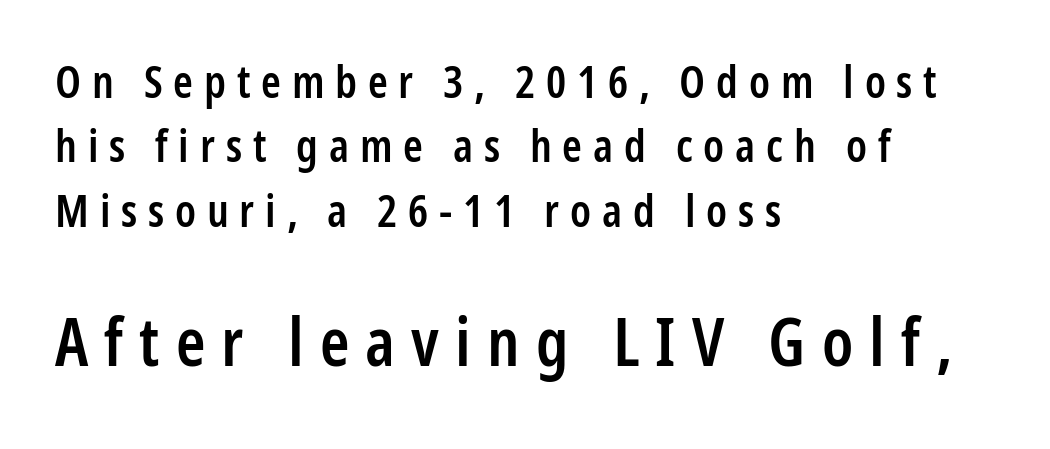
The image shows 67 px semibold, condensed sans-serif type, upright; set left-aligned, normal line spacing (1.43x), unusually wide letter spacing (+0.24 em), not underlined; the second (bottom) block is 1.49x larger; low stroke contrast and a medium x-height.
